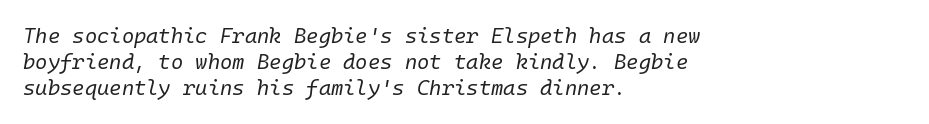
Only glyphs here, with clear space below each row. The designer left line spacing at the default. The setting favours the left margin, as ordinary paragraphs usually do. The font is comparable to plain body text, perhaps lighter. Nothing unusual about the tracking: characters are spaced as the font intends.
